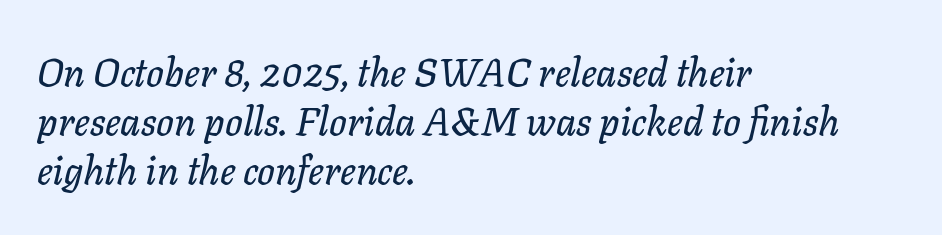
{"italic": "yes", "lean": "right", "slant_degrees": 11, "width": "normal", "stroke_contrast": "low", "x_height": "medium", "monospaced": "no", "underline": "no", "align": "left", "line_spacing": "normal", "line_spacing_ratio": 1.26, "letter_spacing": "normal", "letter_spacing_em": 0.0, "glyph_px": 39}
